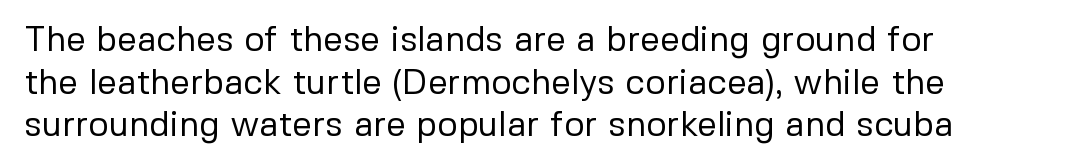
The image shows 35 px regular-weight sans-serif type, upright; set left-aligned, line spacing 1.22x, normal letter spacing, not underlined; low stroke contrast and a medium x-height.
